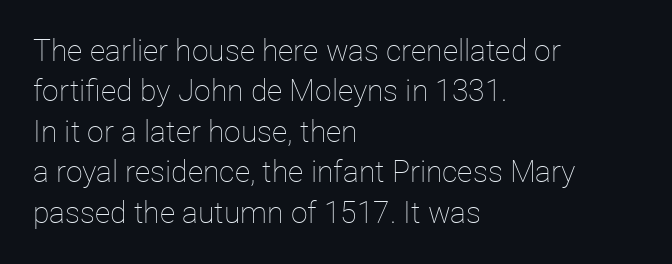
Q: Is the text bold? A: No.
Q: Is the text italic (slanted)? A: No, it is upright.
Q: Is the text underlined? A: No.
Q: How is the paragraph aligned? A: Left-aligned.
Q: Is the spacing between letters normal or unusually wide? A: Normal.
Q: Is the spacing between lines tight, normal or loose? A: Normal.
Q: Width (condensed, normal, or wide)? A: Normal.
Q: Stroke contrast? A: Low.
Q: x-height? A: Medium.
Q: Monospaced? A: No.
